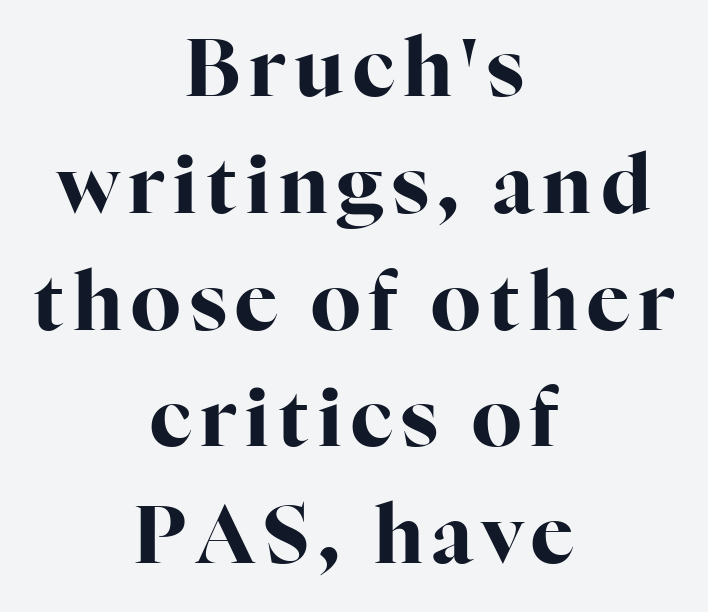
{"serif": "yes", "italic": "no", "bold": "yes", "weight": "bold", "width": "normal", "stroke_contrast": "high", "x_height": "medium", "monospaced": "no", "underline": "no", "align": "center", "line_spacing": "normal", "line_spacing_ratio": 1.46, "glyph_px": 80}
